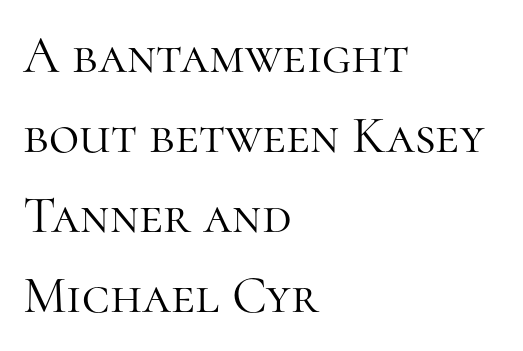
Weight: in the light-to-regular range. Unlike italic type, these characters show no tilt at all. A typesetter would label this face a serif. Glyph-to-glyph distance matches everyday printed text. Normally led — the rows are evenly, conventionally spaced.
